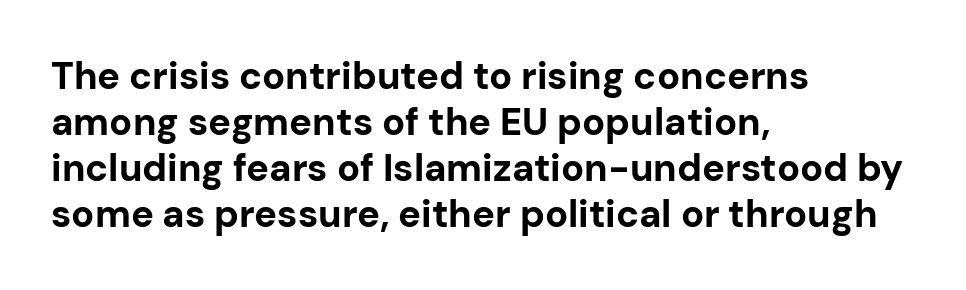
Short note: letters normally spaced. The rendering uses natural spacing where letterforms have individual widths. This sample uses an upright cut, with every glyph sitting square on the baseline. All the whitespace from short lines collects on the right.
